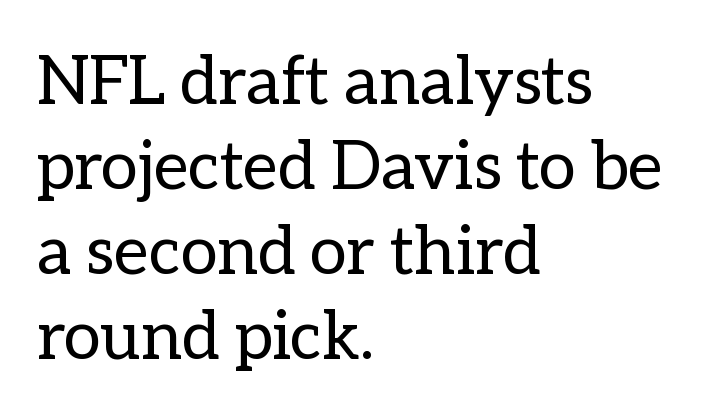
The strokes are not fattened; the text isn't bold. The rendering keeps characters at their native spacing. Rule under the text: the space is simply empty. This rendering uses left alignment, leaving the right contour irregular.
